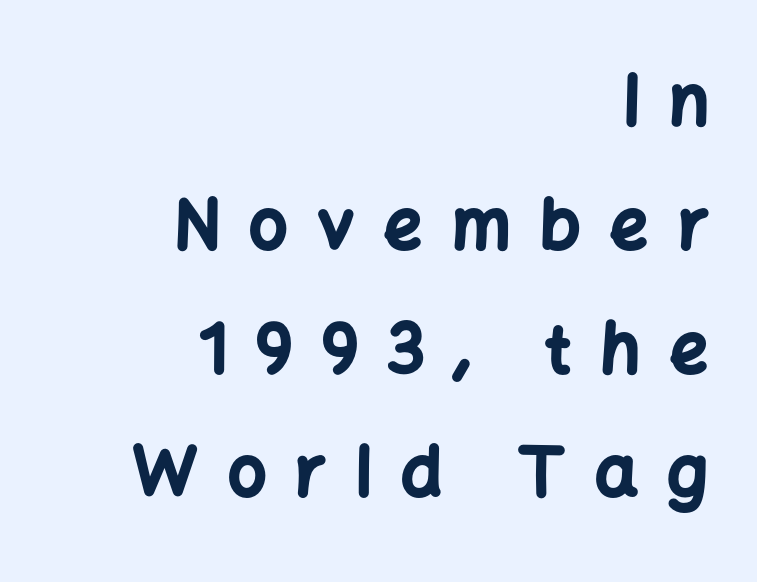
Q: Is the text bold? A: Yes.
Q: Is the text italic (slanted)? A: No, it is upright.
Q: Is the typeface a serif or a sans-serif typeface? A: Sans-serif.
Q: Is the text underlined? A: No.
Q: How is the paragraph aligned? A: Right-aligned.
Q: Is the spacing between letters normal or unusually wide? A: Unusually wide.
Q: Width (condensed, normal, or wide)? A: Normal.
Q: Stroke contrast? A: Low.
Q: x-height? A: Medium.
Q: Monospaced? A: No.
